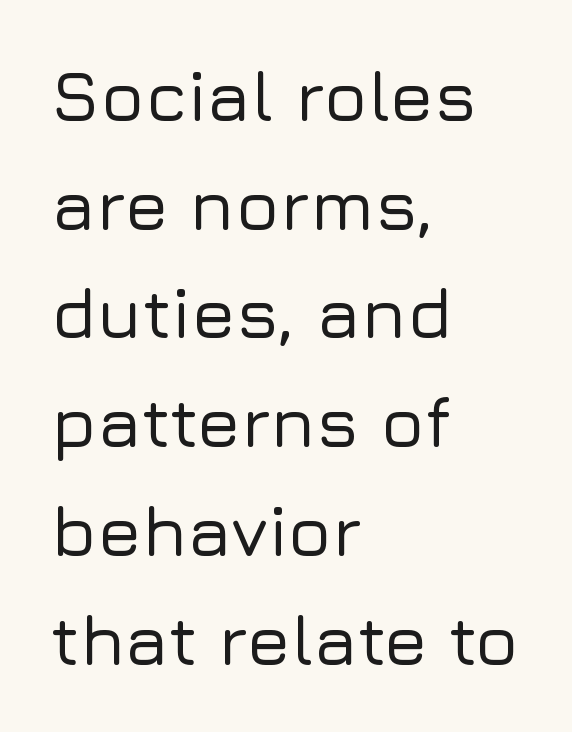
The image shows 72 px sans-serif type, upright; set left-aligned, normal line spacing (1.51x), normal letter spacing, not underlined; low stroke contrast and a medium x-height.
